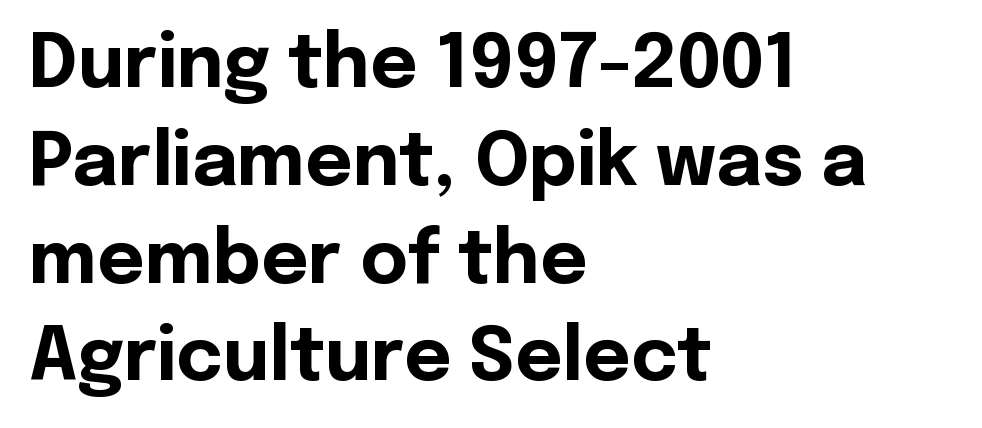
The image shows 73 px bold sans-serif type, upright; set left-aligned, normal line spacing (1.34x), normal letter spacing, not underlined; a medium x-height.
